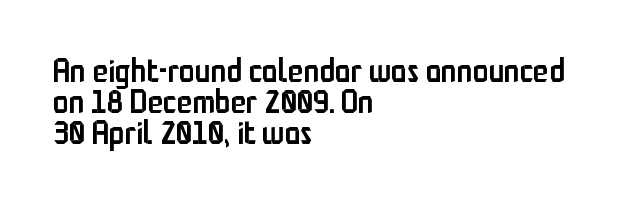
Each line starts at the same left margin while the right side varies. Glyph-to-glyph distance matches everyday printed text. Observe the absence of serifs on each vertical stroke in this sample. You could barely slide anything between these rows. You could not count columns in this text — the font is proportionally spaced.
